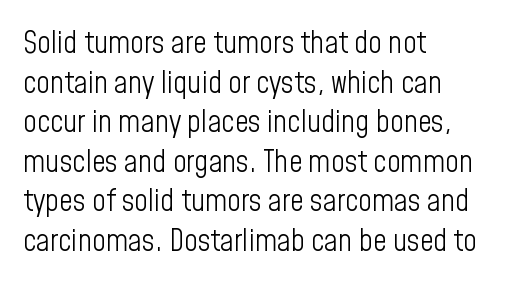
The image shows 30 px light, condensed sans-serif type, upright; set left-aligned, normal line spacing (1.32x), normal letter spacing, not underlined; low stroke contrast and a medium x-height.
